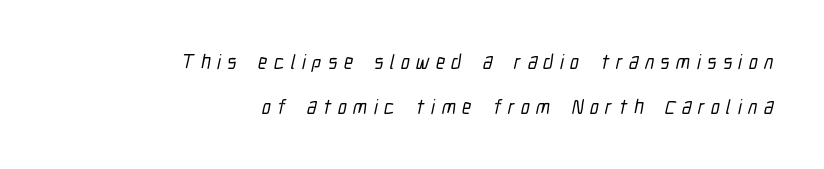
Q: Is the text underlined? A: No.
Q: How is the paragraph aligned? A: Right-aligned.
Q: Is the spacing between letters normal or unusually wide? A: Unusually wide.
Q: Is the spacing between lines tight, normal or loose? A: Loose.
